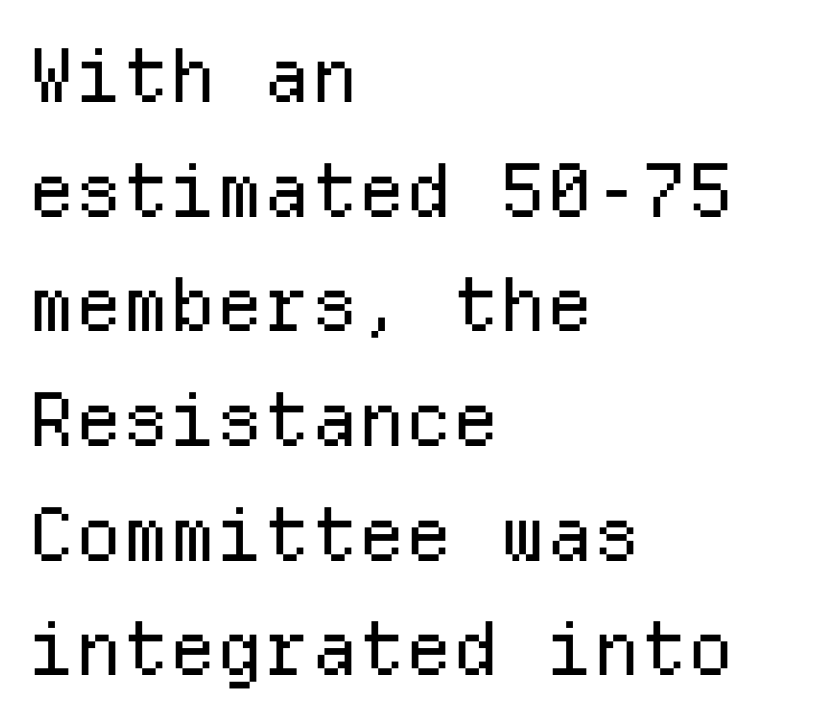
The image shows 74 px regular-weight sans-serif type, upright, monospaced; set left-aligned, normal line spacing (1.55x), normal letter spacing, not underlined; low stroke contrast and a medium x-height.
